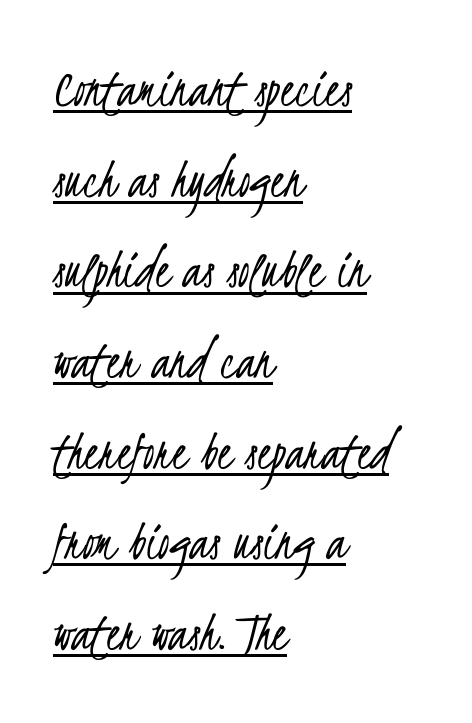
{"serif": "no", "bold": "no", "weight": "light", "width": "condensed", "stroke_contrast": "low", "x_height": "small", "monospaced": "no", "underline": "yes", "align": "left", "line_spacing": "normal", "line_spacing_ratio": 1.59, "letter_spacing": "normal", "letter_spacing_em": 0.0, "glyph_px": 57}
